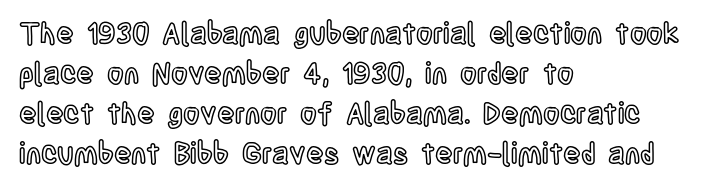
A normal amount of white space separates one row of letters from the next. Where is the straight margin? On the left. The baseline area is clear. Is this a fixed-width face? No — the glyphs have proportional, varying widths.
